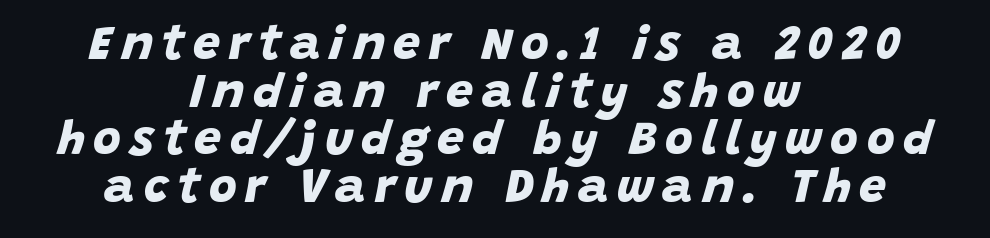
Vertically, the passage feels compressed, each row crowding the next. Here the designer chose a conventional face with non-uniform glyph widths. Every row of glyphs is offset so its center matches the block's center. Are there feet on the stems? There aren't — it's a sans. Clear beneath every line of the passage.
